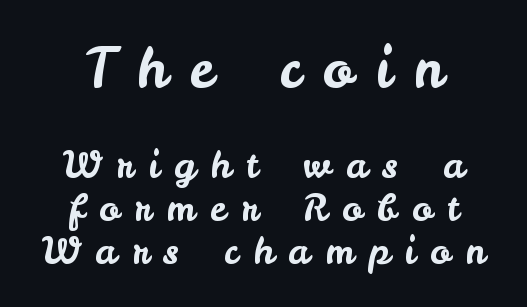
{"serif": "no", "width": "normal", "stroke_contrast": "low", "x_height": "small", "monospaced": "no", "underline": "no", "align": "center", "line_spacing_ratio": 1.16, "letter_spacing": "wide", "letter_spacing_em": 0.41, "larger_block": "first", "size_ratio": 1.49, "glyph_px": 55}
